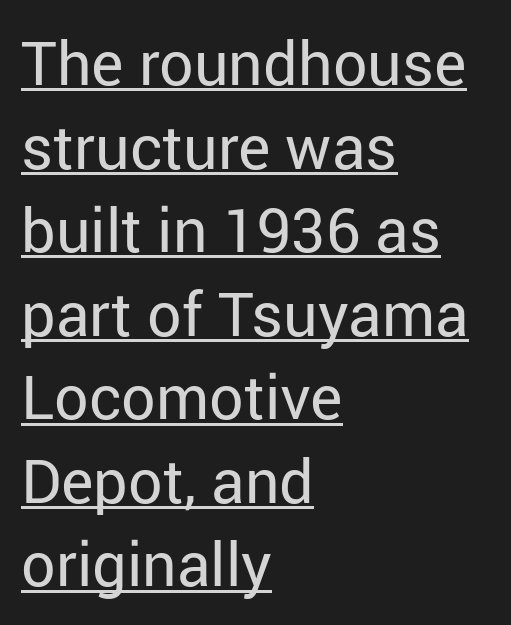
Q: Is the text bold? A: No.
Q: Is the text italic (slanted)? A: No, it is upright.
Q: Is the typeface a serif or a sans-serif typeface? A: Sans-serif.
Q: Is the text underlined? A: Yes.
Q: How is the paragraph aligned? A: Left-aligned.
Q: Is the spacing between letters normal or unusually wide? A: Normal.
Q: Is the spacing between lines tight, normal or loose? A: Normal.
Q: Width (condensed, normal, or wide)? A: Normal.
Q: Stroke contrast? A: Low.
Q: x-height? A: Medium.
Q: Monospaced? A: No.
